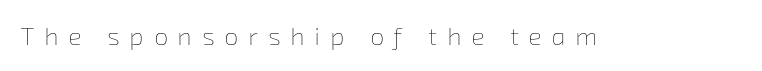
{"bold": "no", "underline": "no", "letter_spacing": "wide", "letter_spacing_em": 0.4, "glyph_px": 25}
